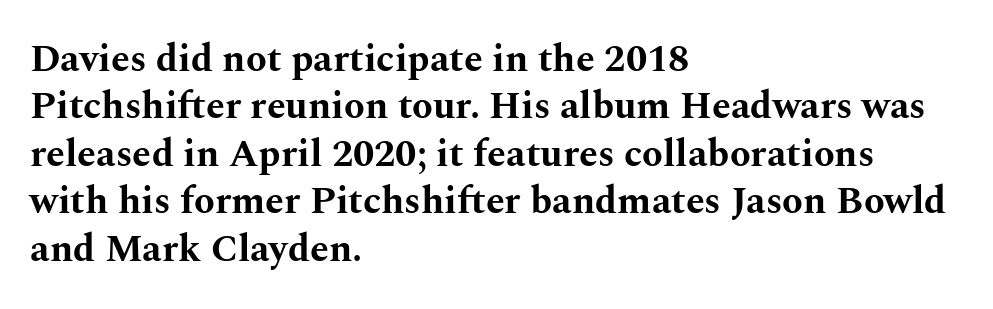
The image shows 38 px bold, wide serif type, upright; set left-aligned, normal line spacing (1.25x), normal letter spacing, not underlined; medium stroke contrast and a medium x-height.
